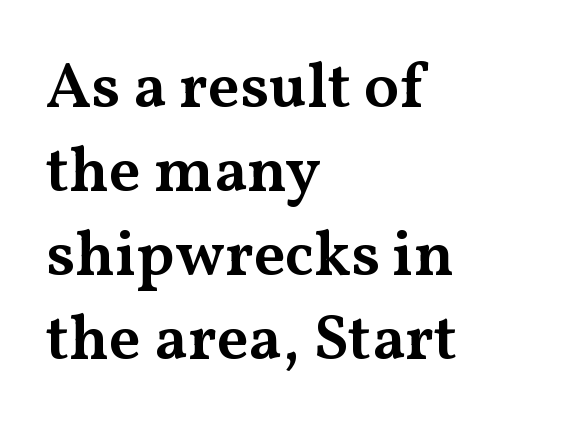
What kind of face is this? One with serifs. Summary of vertical rhythm: regular, with standard interline spacing. In CSS terms this would be text-align: left. Characters remain perfectly vertical along every line. Typesetter's note: demi weight, one step under bold.
